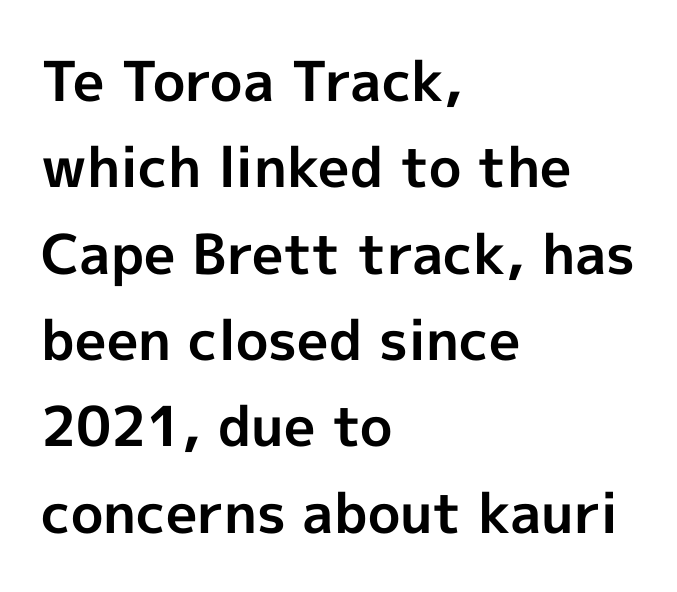
The image shows 55 px bold sans-serif type, upright; set left-aligned, normal line spacing (1.57x), normal letter spacing, not underlined; a medium x-height.
